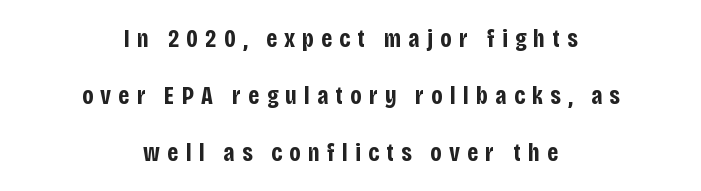
The image shows 25 px bold type, upright; set centered, loose line spacing (2.28x), unusually wide letter spacing (+0.29 em), not underlined.
